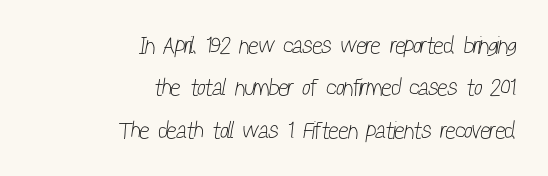
{"bold": "no", "underline": "no", "align": "right", "line_spacing_ratio": 1.77, "letter_spacing": "normal", "letter_spacing_em": 0.0, "glyph_px": 24}
